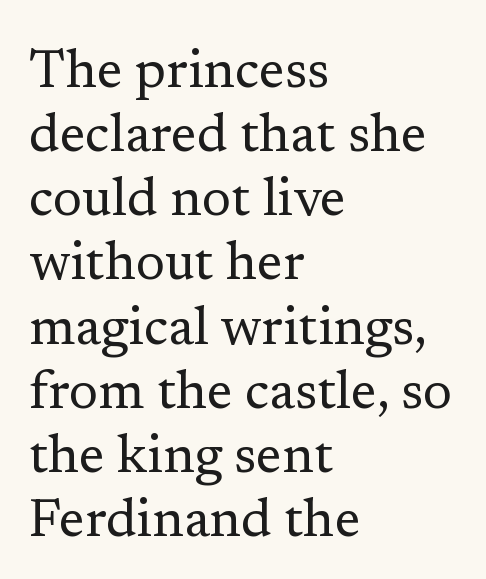
The letters sit at their default tracking, neither squeezed nor spread. The words here are not underlined. Every character sits straight up, as roman type does. A light-to-regular cut is what we see here. Here the designer chose a conventional face with non-uniform glyph widths. The lines are quadded left.
